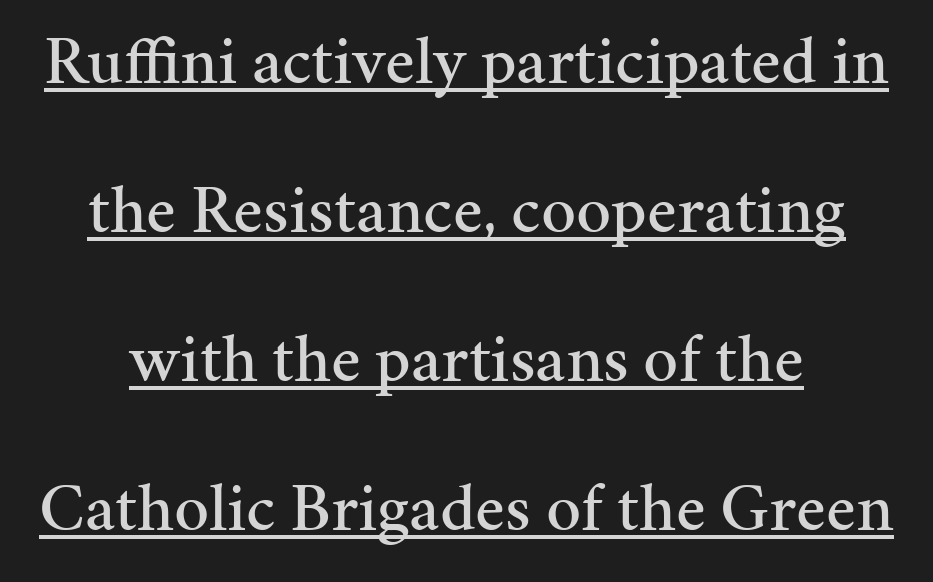
Q: Is the text italic (slanted)? A: No, it is upright.
Q: Is the typeface a serif or a sans-serif typeface? A: Serif.
Q: Is the text underlined? A: Yes.
Q: How is the paragraph aligned? A: Centered.
Q: Is the spacing between letters normal or unusually wide? A: Normal.
Q: Is the spacing between lines tight, normal or loose? A: Loose.
Q: Width (condensed, normal, or wide)? A: Normal.
Q: Stroke contrast? A: Medium.
Q: x-height? A: Medium.
Q: Monospaced? A: No.
